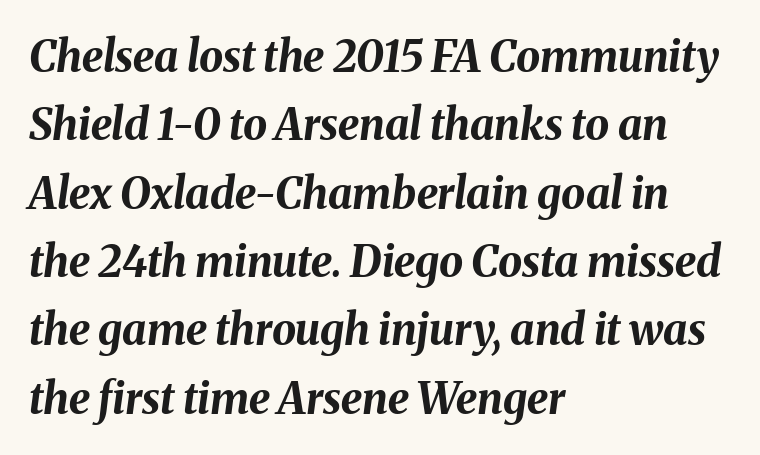
The passage shown is typed in a proportional face where columns would drift. The zone under the glyphs is completely vacant. Strokes here are thick enough to call this a true bold. A typesetter would call this leading conventional body-copy spacing. These lines keep a tight, regular rhythm from letter to letter. In CSS terms this would be text-align: left.
